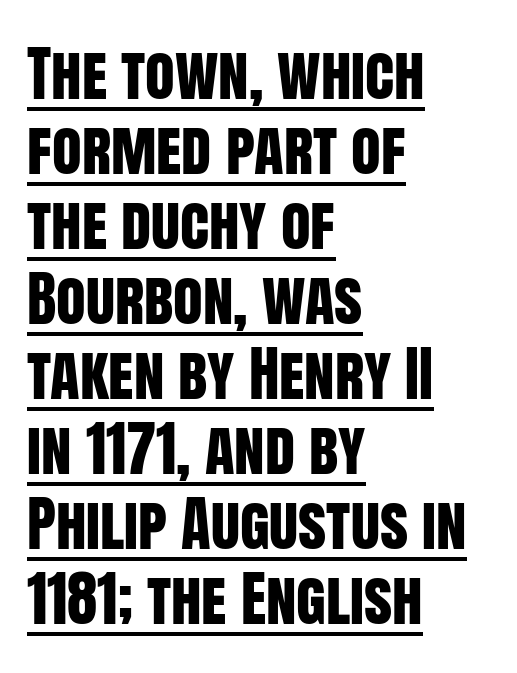
{"serif": "no", "italic": "no", "width": "condensed", "stroke_contrast": "low", "x_height": "large", "monospaced": "no", "underline": "yes", "align": "left", "line_spacing_ratio": 1.23, "letter_spacing": "normal", "letter_spacing_em": 0.0, "glyph_px": 61}
